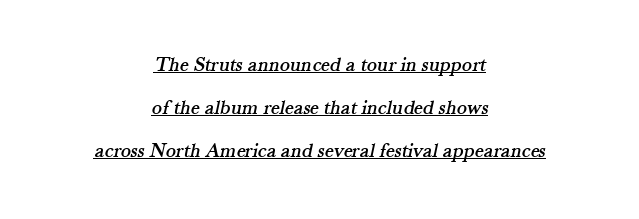
{"underline": "yes", "align": "center", "line_spacing": "loose", "line_spacing_ratio": 2.05, "letter_spacing": "normal", "letter_spacing_em": 0.0, "glyph_px": 21}
